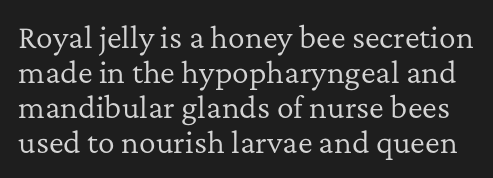
{"serif": "yes", "italic": "no", "bold": "no", "weight": "regular", "width": "normal", "stroke_contrast": "low", "x_height": "medium", "monospaced": "no", "underline": "no", "line_spacing": "normal", "line_spacing_ratio": 1.25, "letter_spacing": "normal", "letter_spacing_em": 0.0, "glyph_px": 28}
